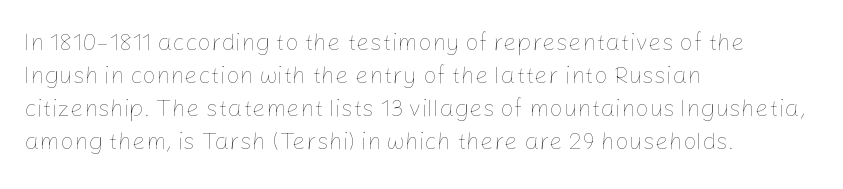
Q: Is the text bold? A: No.
Q: Is the text italic (slanted)? A: No, it is upright.
Q: Is the text underlined? A: No.
Q: How is the paragraph aligned? A: Left-aligned.
Q: Is the spacing between letters normal or unusually wide? A: Normal.
Q: Is the spacing between lines tight, normal or loose? A: Normal.
